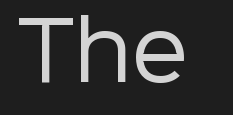
The image shows 80 px regular-weight sans-serif type, upright; set normal letter spacing, not underlined; low stroke contrast and a medium x-height.
